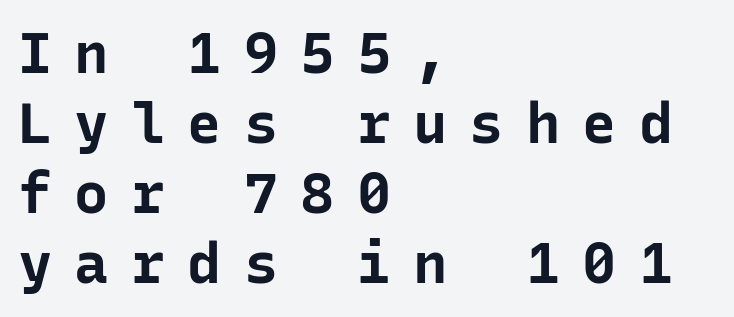
The image shows 57 px bold sans-serif type, upright, monospaced; set left-aligned, line spacing 1.23x, unusually wide letter spacing (+0.39 em), not underlined; low stroke contrast and a medium x-height.
